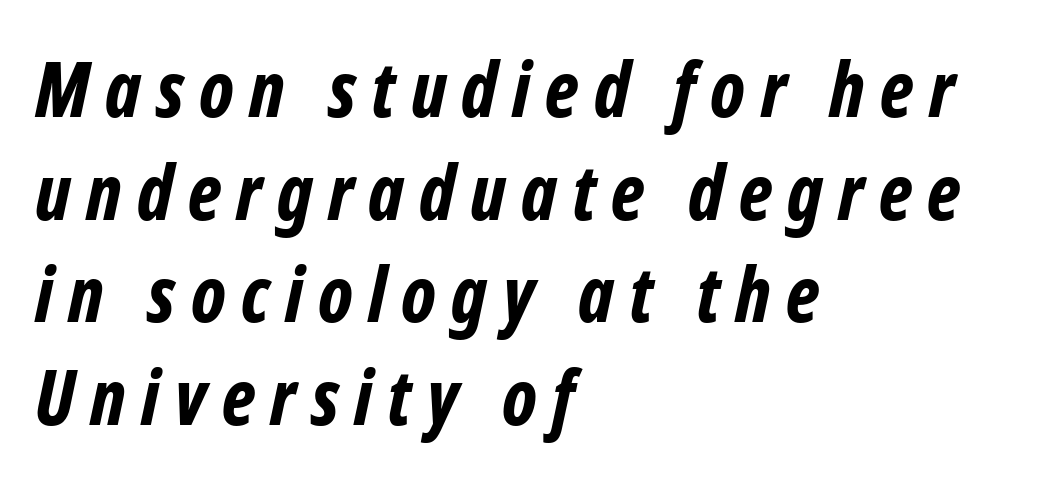
The image shows 76 px bold, condensed type, italic (leaning right); set left-aligned, normal line spacing (1.35x), unusually wide letter spacing (+0.2 em), not underlined; low stroke contrast and a medium x-height.
